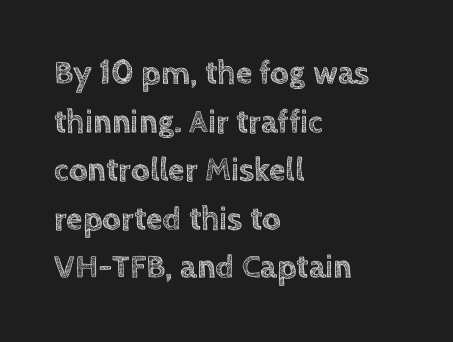
Students, observe: this is what conventionally led text looks like. Typeset ragged right — the left edge is the straight one. Looks like regular typesetting: each glyph gets only the width it needs. Italic? Not at all — the glyphs are vertical. Any mark beneath the type? The region is blank. Each word holds together tightly as a unit, with standard inter-letter gaps.
